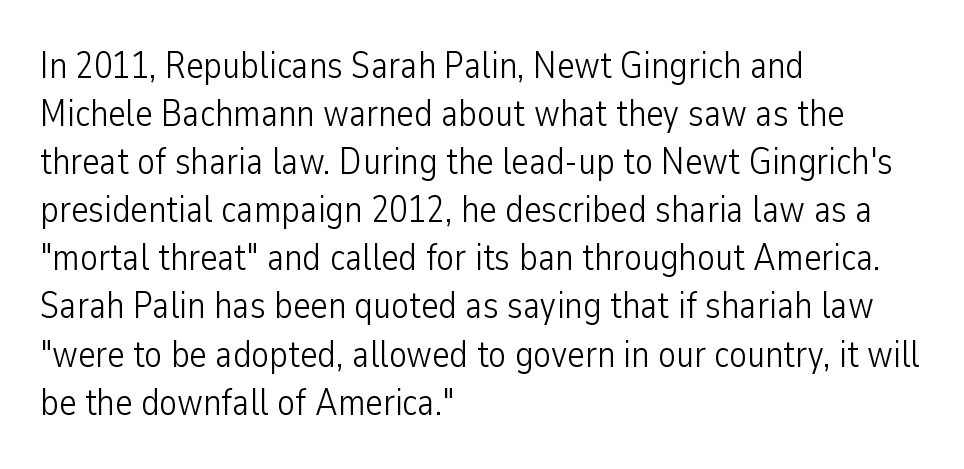
Q: Is the text bold? A: No.
Q: Is the text italic (slanted)? A: No, it is upright.
Q: Is the typeface a serif or a sans-serif typeface? A: Sans-serif.
Q: Is the text underlined? A: No.
Q: How is the paragraph aligned? A: Left-aligned.
Q: Is the spacing between letters normal or unusually wide? A: Normal.
Q: Is the spacing between lines tight, normal or loose? A: Normal.
Q: Width (condensed, normal, or wide)? A: Condensed.
Q: Stroke contrast? A: Low.
Q: x-height? A: Medium.
Q: Monospaced? A: No.
